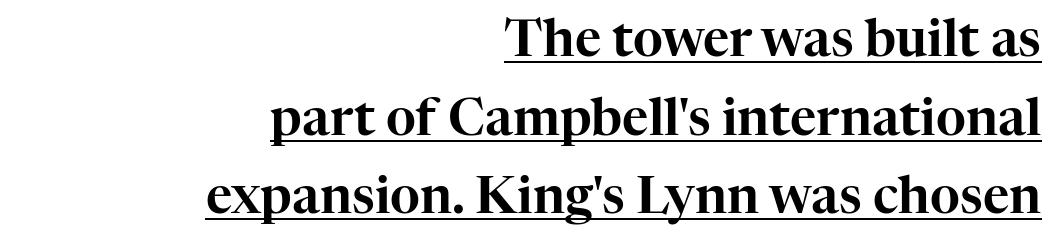
Q: Is the text italic (slanted)? A: No, it is upright.
Q: Is the typeface a serif or a sans-serif typeface? A: Serif.
Q: Is the text underlined? A: Yes.
Q: How is the paragraph aligned? A: Right-aligned.
Q: Is the spacing between letters normal or unusually wide? A: Normal.
Q: Is the spacing between lines tight, normal or loose? A: Normal.
Q: Width (condensed, normal, or wide)? A: Normal.
Q: Stroke contrast? A: High.
Q: x-height? A: Medium.
Q: Monospaced? A: No.
